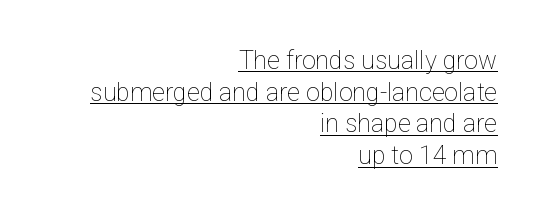
The image shows 25 px text type, upright; set right-aligned, normal line spacing (1.27x), normal letter spacing, underlined.
